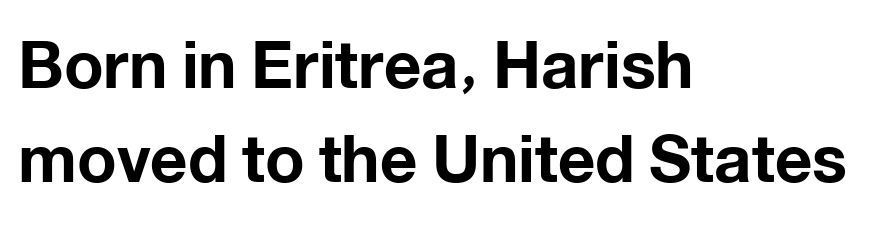
Look at the stroke-to-counter ratio: heavy, a bold. A typesetter would mark this as roman, not italic. Each letter keeps its own natural width here, so spacing adapts to shape. A typesetter would call this leading conventional body-copy spacing. Short and long lines alike share a common starting point at left.
